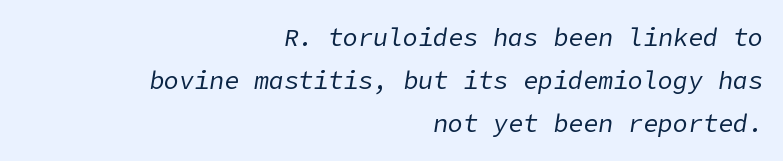
The image shows 25 px text type, italic (leaning right); set right-aligned, line spacing 1.73x, normal letter spacing, not underlined.
